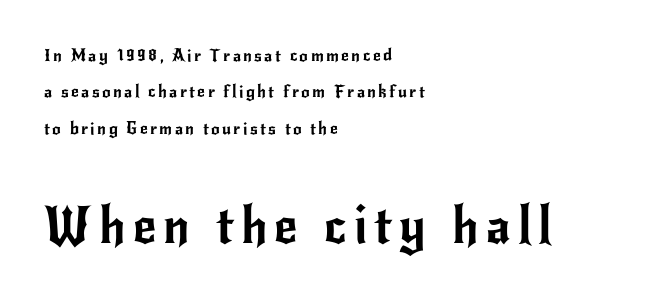
A clean baseline with only descenders dipping below it. These lines are set flush left with a ragged right edge. The letters advance in unequal steps, a hallmark of proportional type. The block of text is sparse from top to bottom, with ample space between rows.
